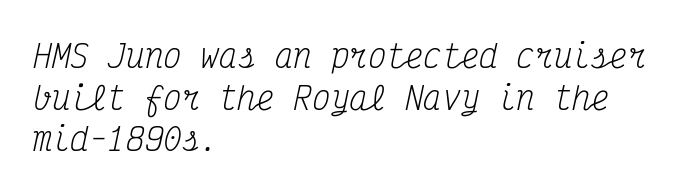
{"serif": "yes", "italic": "yes", "lean": "right", "slant_degrees": 12, "bold": "no", "weight": "regular", "width": "condensed", "stroke_contrast": "medium", "x_height": "medium", "monospaced": "yes", "underline": "no", "align": "left", "line_spacing": "normal", "line_spacing_ratio": 1.34, "letter_spacing": "normal", "letter_spacing_em": 0.0, "glyph_px": 31}
